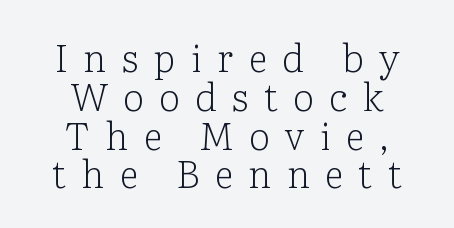
A typesetter would call this proportional, since set widths differ per character. Letterform terminals end in serifs throughout the passage. The passage shown is not underscored anywhere. The strokes carry an ordinary text weight at most. Is there much room between lines? No — they nearly touch.
